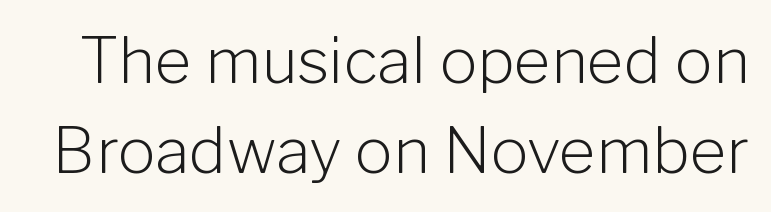
{"serif": "no", "italic": "no", "bold": "no", "weight": "light", "width": "normal", "stroke_contrast": "low", "x_height": "medium", "monospaced": "no", "underline": "no", "line_spacing": "normal", "line_spacing_ratio": 1.43, "letter_spacing": "normal", "letter_spacing_em": 0.0, "glyph_px": 63}
